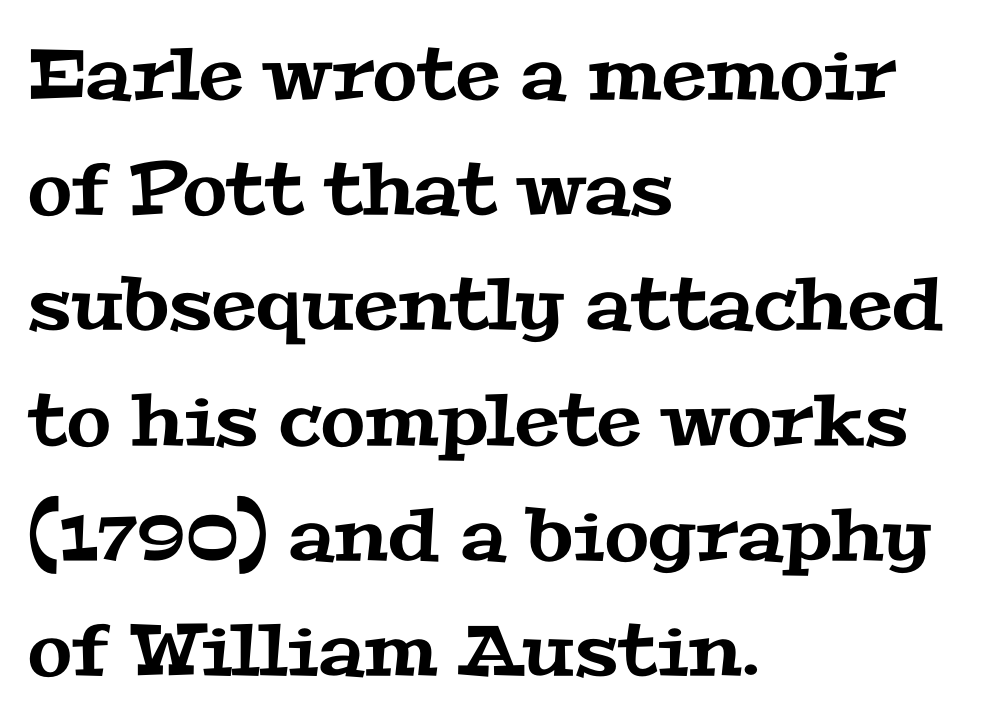
{"serif": "yes", "width": "wide", "stroke_contrast": "medium", "x_height": "medium", "monospaced": "no", "underline": "no", "align": "left", "line_spacing": "normal", "line_spacing_ratio": 1.6, "letter_spacing": "normal", "letter_spacing_em": 0.0, "glyph_px": 72}
